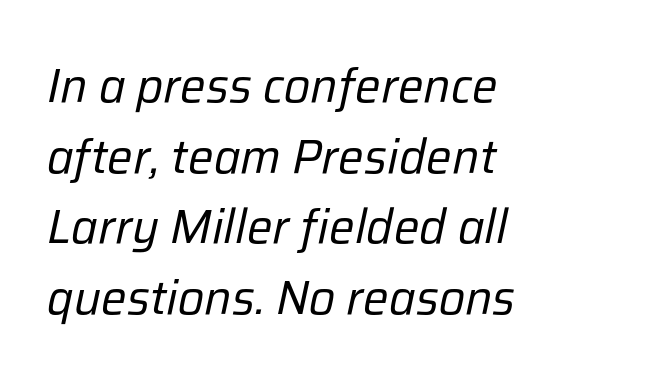
Which margin do the lines hug? The left one — the right edge is uneven. A typesetter would mark this as italic. Descenders are the only things crossing below the line. Tracking here is standard; glyphs follow each other at the usual distance. A normal amount of white space separates one row of letters from the next.
